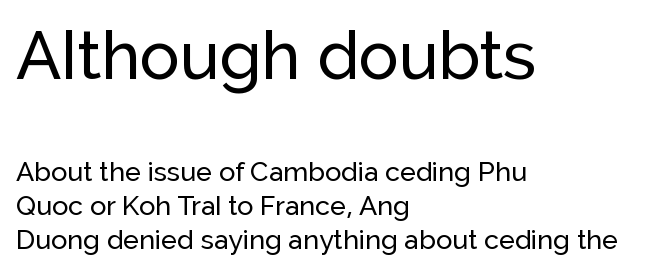
Q: Is the text italic (slanted)? A: No, it is upright.
Q: Is the typeface a serif or a sans-serif typeface? A: Sans-serif.
Q: Is the text underlined? A: No.
Q: How is the paragraph aligned? A: Left-aligned.
Q: Is the spacing between letters normal or unusually wide? A: Normal.
Q: Is the spacing between lines tight, normal or loose? A: Normal.
Q: Which block of text is set in a larger size, the first (top) or the second (bottom)? A: The first (top) one.
Q: Width (condensed, normal, or wide)? A: Normal.
Q: Stroke contrast? A: Low.
Q: x-height? A: Medium.
Q: Monospaced? A: No.
